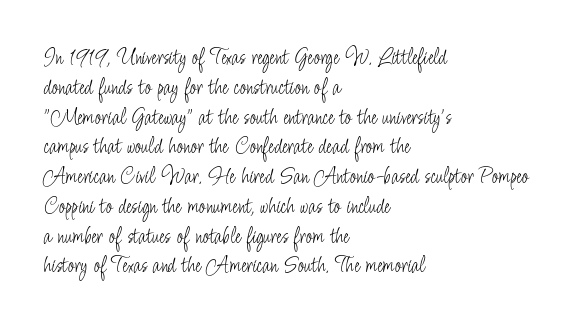
{"bold": "no", "underline": "no", "align": "left", "line_spacing_ratio": 1.24, "letter_spacing": "normal", "letter_spacing_em": 0.0, "glyph_px": 24}
